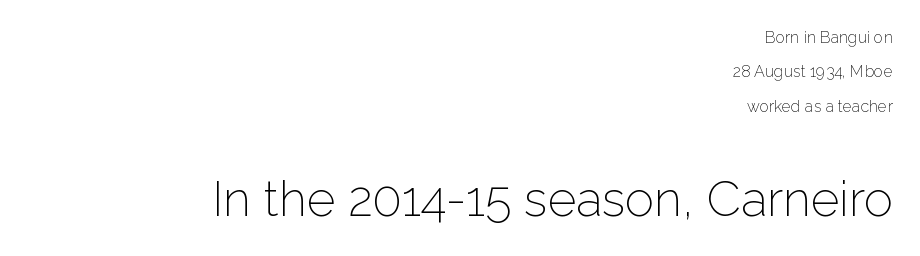
{"serif": "no", "italic": "no", "bold": "no", "weight": "light", "width": "normal", "stroke_contrast": "low", "x_height": "medium", "monospaced": "no", "underline": "no", "align": "right", "line_spacing": "loose", "line_spacing_ratio": 2.15, "letter_spacing": "normal", "letter_spacing_em": 0.0, "larger_block": "second", "size_ratio": 3.06, "glyph_px": 49}
